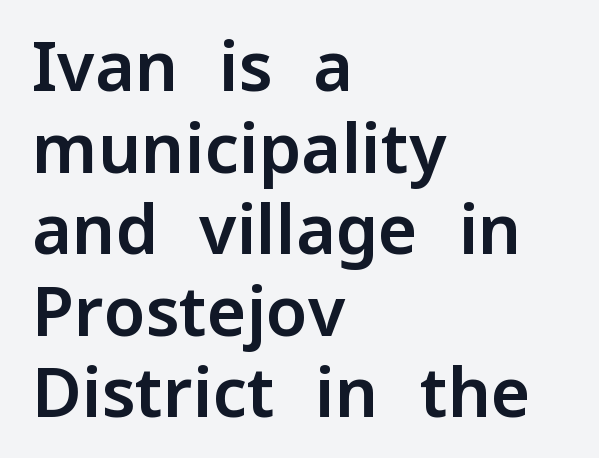
The image shows 68 px sans-serif type, upright; set left-aligned, line spacing 1.2x, normal letter spacing, not underlined; low stroke contrast and a medium x-height.
